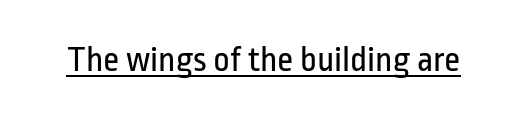
{"serif": "no", "italic": "no", "bold": "no", "weight": "regular", "width": "condensed", "stroke_contrast": "low", "x_height": "medium", "monospaced": "no", "underline": "yes", "letter_spacing": "normal", "letter_spacing_em": 0.0, "glyph_px": 36}
